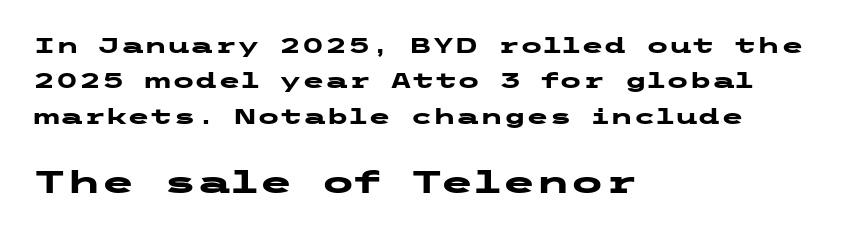
The image shows 31 px heavy, wide sans-serif type, upright; set left-aligned, normal line spacing (1.68x), normal letter spacing, not underlined; the second (bottom) block is 1.48x larger; low stroke contrast and a medium x-height.
